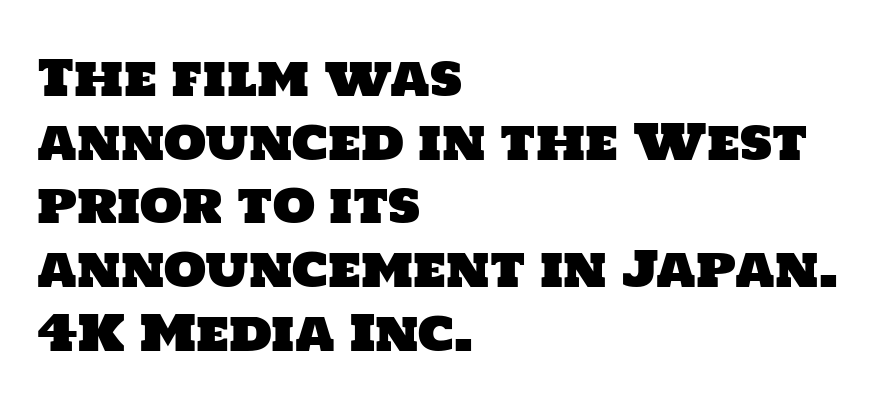
The image shows 49 px sans-serif type; set left-aligned, normal line spacing (1.3x), normal letter spacing, not underlined; low stroke contrast and a large x-height.
